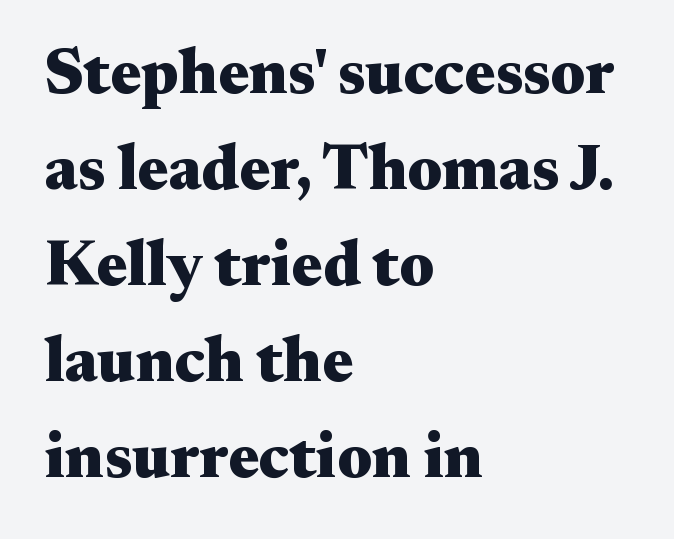
The image shows 64 px heavy, wide serif type, upright; set left-aligned, normal line spacing (1.5x), normal letter spacing, not underlined; medium stroke contrast and a small x-height.
